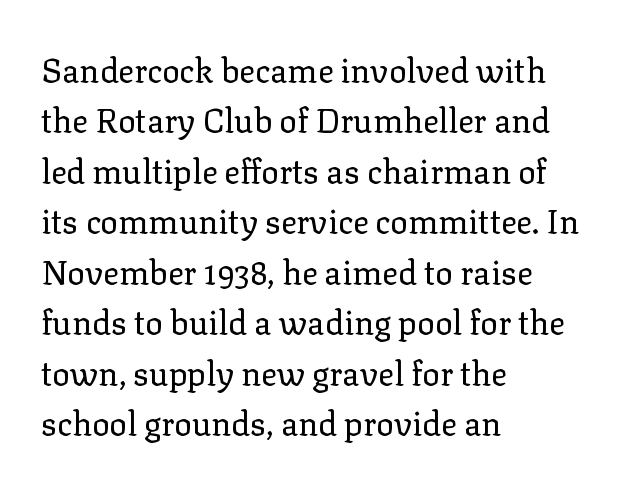
{"serif": "yes", "italic": "no", "bold": "no", "weight": "regular", "width": "normal", "stroke_contrast": "low", "x_height": "medium", "monospaced": "no", "underline": "no", "align": "left", "line_spacing": "normal", "line_spacing_ratio": 1.53, "letter_spacing": "normal", "letter_spacing_em": 0.0, "glyph_px": 33}
